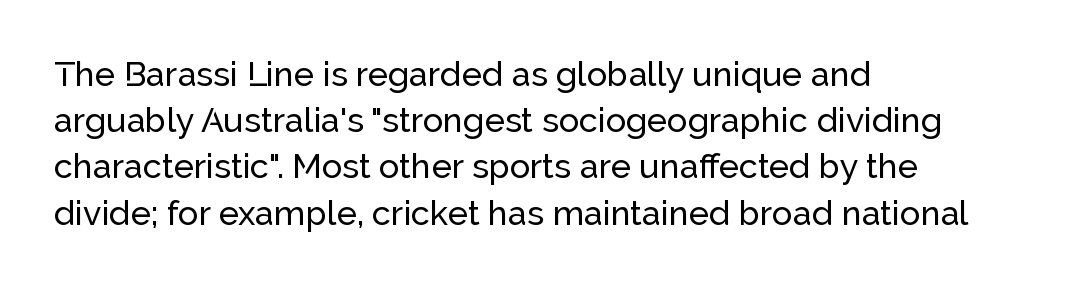
The image shows 34 px sans-serif type, upright; set left-aligned, normal line spacing (1.36x), normal letter spacing, not underlined; low stroke contrast and a medium x-height.
